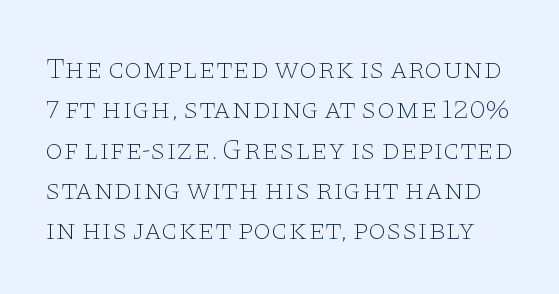
The face used here is seriffed, in the tradition of book romans. Stroke thickness stays within the range of a standard reading face or lighter. The letters advance in unequal steps, a hallmark of proportional type. Ordinary non-slanted type is in use. Quick note: interline space is typical.
